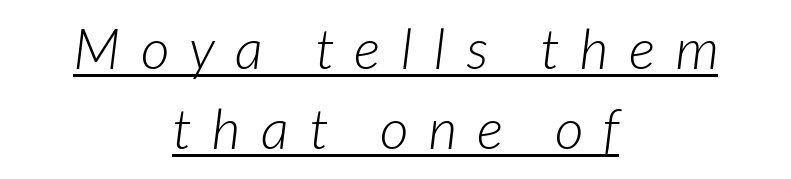
Q: Is the text bold? A: No.
Q: Is the typeface a serif or a sans-serif typeface? A: Sans-serif.
Q: Is the text underlined? A: Yes.
Q: How is the paragraph aligned? A: Centered.
Q: Is the spacing between letters normal or unusually wide? A: Unusually wide.
Q: Is the spacing between lines tight, normal or loose? A: Normal.
Q: Width (condensed, normal, or wide)? A: Normal.
Q: Stroke contrast? A: Low.
Q: x-height? A: Medium.
Q: Monospaced? A: No.
